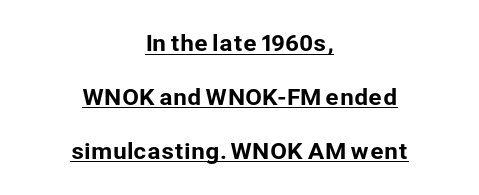
Q: Is the text italic (slanted)? A: No, it is upright.
Q: Is the text underlined? A: Yes.
Q: How is the paragraph aligned? A: Centered.
Q: Is the spacing between letters normal or unusually wide? A: Normal.
Q: Is the spacing between lines tight, normal or loose? A: Loose.
